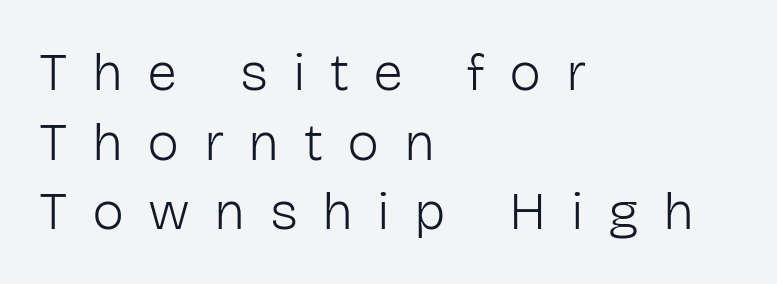
Q: Is the text bold? A: No.
Q: Is the text italic (slanted)? A: No, it is upright.
Q: Is the typeface a serif or a sans-serif typeface? A: Sans-serif.
Q: Is the text underlined? A: No.
Q: How is the paragraph aligned? A: Left-aligned.
Q: Is the spacing between letters normal or unusually wide? A: Unusually wide.
Q: Is the spacing between lines tight, normal or loose? A: Normal.
Q: Width (condensed, normal, or wide)? A: Normal.
Q: Stroke contrast? A: Low.
Q: x-height? A: Medium.
Q: Monospaced? A: No.
